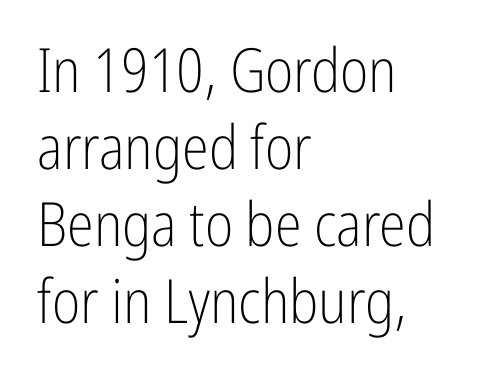
Q: Is the text bold? A: No.
Q: Is the text italic (slanted)? A: No, it is upright.
Q: Is the typeface a serif or a sans-serif typeface? A: Sans-serif.
Q: Is the text underlined? A: No.
Q: How is the paragraph aligned? A: Left-aligned.
Q: Is the spacing between letters normal or unusually wide? A: Normal.
Q: Is the spacing between lines tight, normal or loose? A: Normal.
Q: Width (condensed, normal, or wide)? A: Condensed.
Q: Stroke contrast? A: Low.
Q: x-height? A: Medium.
Q: Monospaced? A: No.
